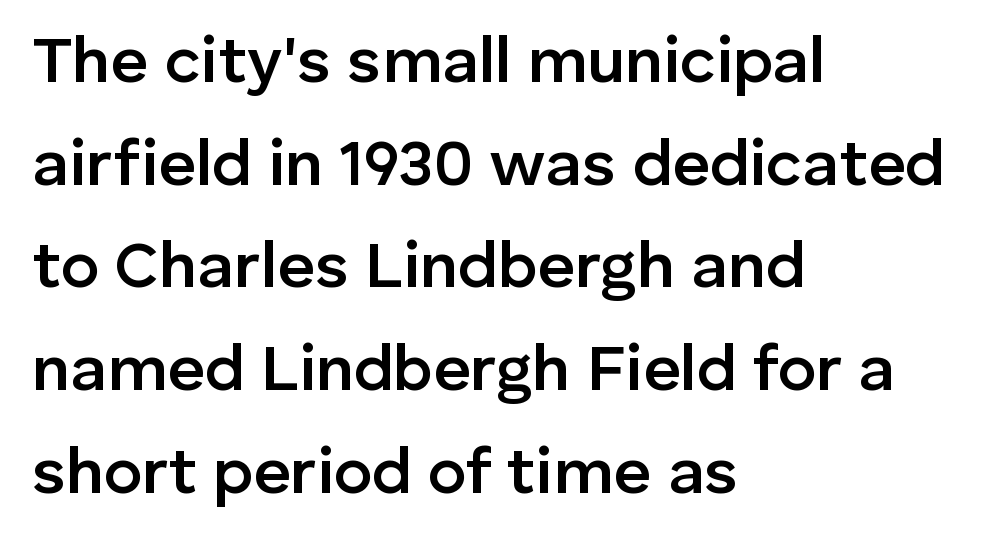
Q: Is the text bold? A: Semi-bold.
Q: Is the text italic (slanted)? A: No, it is upright.
Q: Is the typeface a serif or a sans-serif typeface? A: Sans-serif.
Q: Is the text underlined? A: No.
Q: How is the paragraph aligned? A: Left-aligned.
Q: Is the spacing between letters normal or unusually wide? A: Normal.
Q: Is the spacing between lines tight, normal or loose? A: Normal.
Q: Width (condensed, normal, or wide)? A: Normal.
Q: Stroke contrast? A: Low.
Q: x-height? A: Medium.
Q: Monospaced? A: No.
